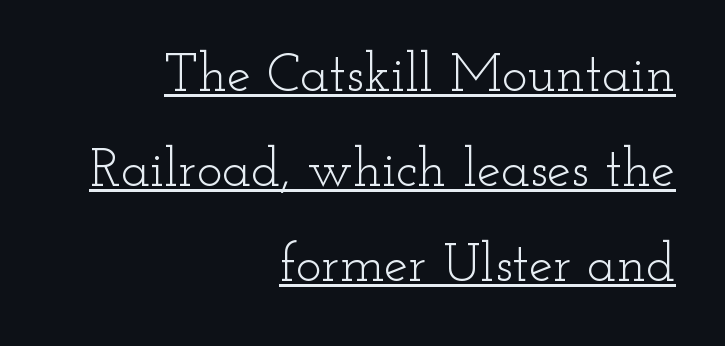
Q: Is the text bold? A: No.
Q: Is the text italic (slanted)? A: No, it is upright.
Q: Is the typeface a serif or a sans-serif typeface? A: Serif.
Q: Is the text underlined? A: Yes.
Q: How is the paragraph aligned? A: Right-aligned.
Q: Is the spacing between letters normal or unusually wide? A: Normal.
Q: Width (condensed, normal, or wide)? A: Wide.
Q: Stroke contrast? A: Low.
Q: x-height? A: Small.
Q: Monospaced? A: No.
